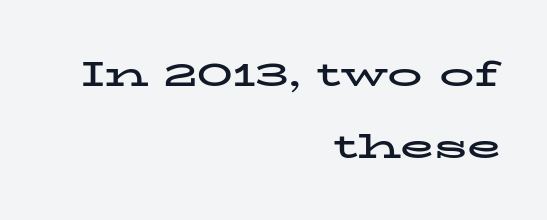
{"serif": "yes", "italic": "no", "bold": "yes", "weight": "bold", "width": "wide", "stroke_contrast": "low", "x_height": "medium", "monospaced": "no", "underline": "no", "align": "right", "line_spacing": "loose", "line_spacing_ratio": 2.07, "letter_spacing": "normal", "letter_spacing_em": 0.0, "glyph_px": 35}
